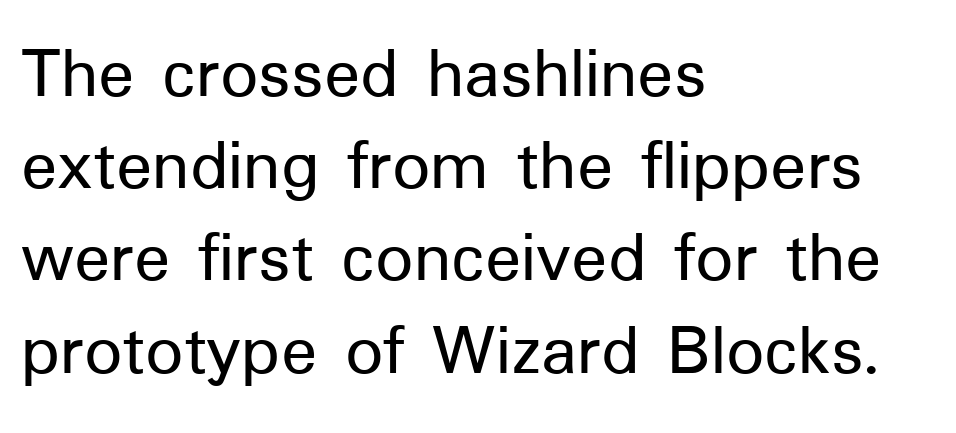
Think of a printed novel: that variable character pitch is what you see here. Unmarked baselines from the first word to the last. Serifs: no, the terminals of the letterforms are clean. Visually the block forms a straight wall on the left and a jagged coastline on the right. How are the letters spaced? Ordinarily, with no added tracking.
